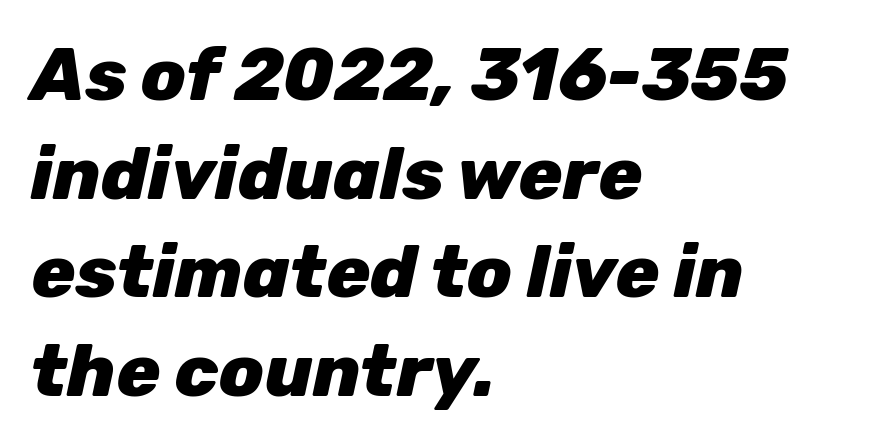
The line texture is even and compact thanks to regular tracking. Line spacing here is normal. Notice how the stems are inclined rather than vertical — that's the hallmark of italics. Is this a fixed-width face? No — the glyphs have proportional, varying widths. Honestly, there is no underline to notice here at all. Heavy, bold letterforms.
